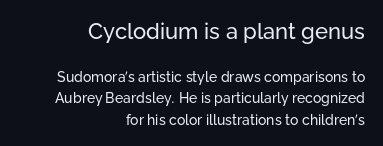
Q: Is the text bold? A: No.
Q: Is the text italic (slanted)? A: No, it is upright.
Q: Is the text underlined? A: No.
Q: How is the paragraph aligned? A: Right-aligned.
Q: Is the spacing between letters normal or unusually wide? A: Normal.
Q: Is the spacing between lines tight, normal or loose? A: Normal.
Q: Which block of text is set in a larger size, the first (top) or the second (bottom)? A: The first (top) one.
